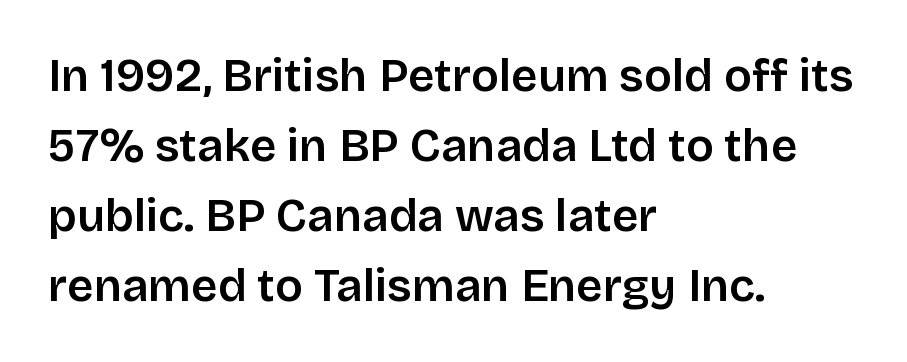
This sample uses an upright cut, with every glyph sitting square on the baseline. Lines of text with bare space underneath. Proportional: the letters do not fall into vertical columns. Typographic density is moderately raised because the face is semibold.
